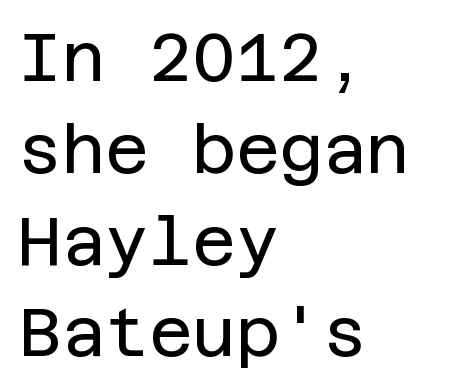
{"serif": "no", "italic": "no", "bold": "no", "weight": "regular", "width": "normal", "stroke_contrast": "low", "x_height": "large", "underline": "no", "align": "left", "line_spacing": "normal", "line_spacing_ratio": 1.37, "letter_spacing": "normal", "letter_spacing_em": 0.0, "glyph_px": 67}
